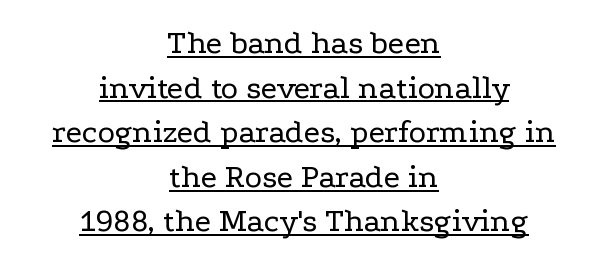
{"serif": "yes", "italic": "no", "bold": "no", "weight": "regular", "width": "wide", "stroke_contrast": "low", "x_height": "medium", "monospaced": "no", "underline": "yes", "align": "center", "line_spacing": "normal", "line_spacing_ratio": 1.35, "letter_spacing": "normal", "letter_spacing_em": 0.0, "glyph_px": 33}
